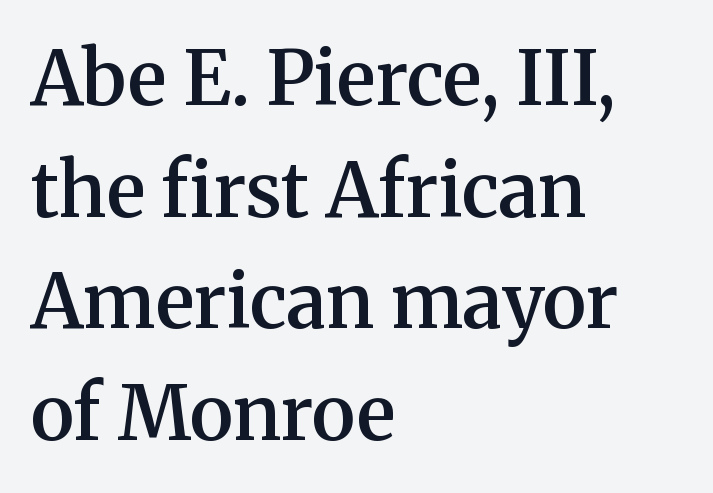
{"serif": "yes", "italic": "no", "bold": "semi", "weight": "semibold", "width": "normal", "stroke_contrast": "medium", "x_height": "medium", "monospaced": "no", "underline": "no", "align": "left", "line_spacing": "normal", "line_spacing_ratio": 1.49, "letter_spacing": "normal", "letter_spacing_em": 0.0, "glyph_px": 75}
